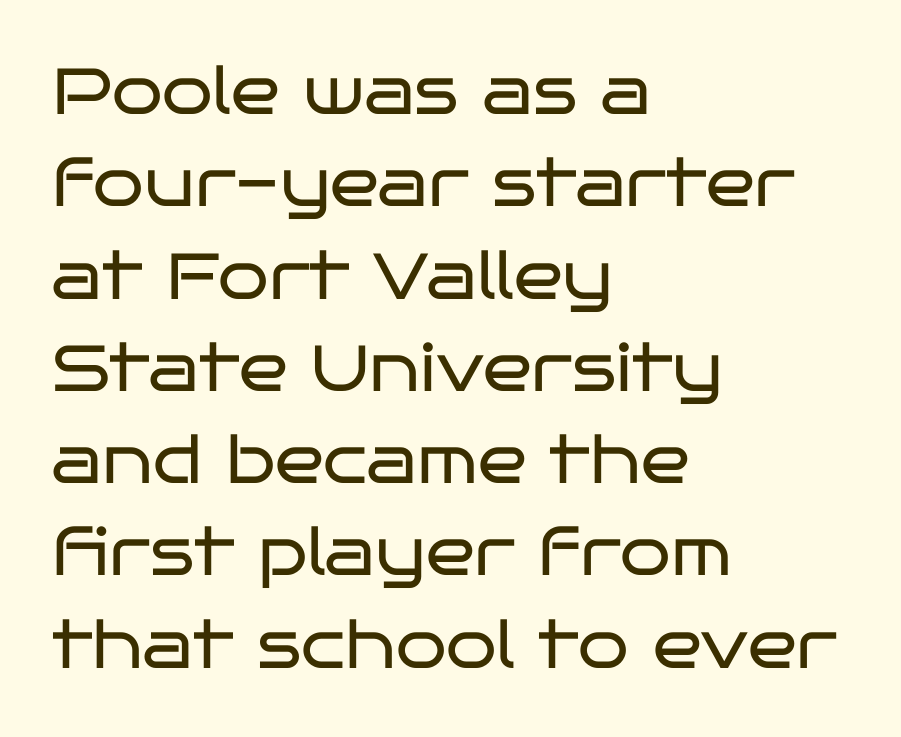
Q: Is the text bold? A: No.
Q: Is the text italic (slanted)? A: No, it is upright.
Q: Is the typeface a serif or a sans-serif typeface? A: Sans-serif.
Q: Is the text underlined? A: No.
Q: How is the paragraph aligned? A: Left-aligned.
Q: Is the spacing between letters normal or unusually wide? A: Normal.
Q: Is the spacing between lines tight, normal or loose? A: Normal.
Q: Width (condensed, normal, or wide)? A: Wide.
Q: Stroke contrast? A: Low.
Q: x-height? A: Large.
Q: Monospaced? A: No.
